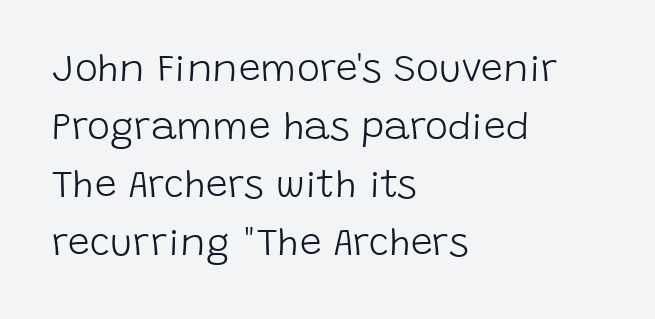
Letters have the restrained weight of plain body copy at most. Spacing verdict: proportional, widths tailored to each character. The designer left line spacing at the default. Every stem runs plumb, perpendicular to the baseline.
